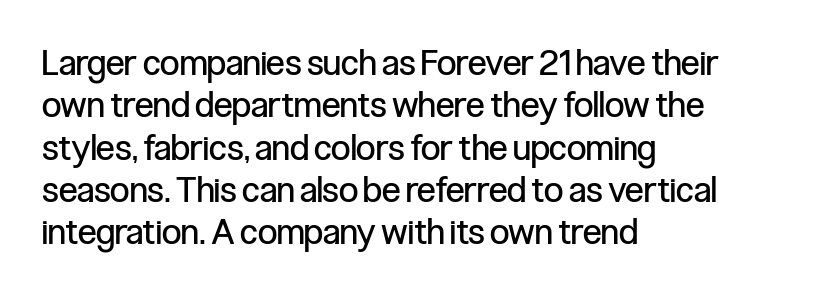
Weight: in the light-to-regular range. Italic? Not at all — the glyphs are vertical. Font category for this specimen: sans-serif. Notice how the passage keeps a crisp vertical edge on the left only.
